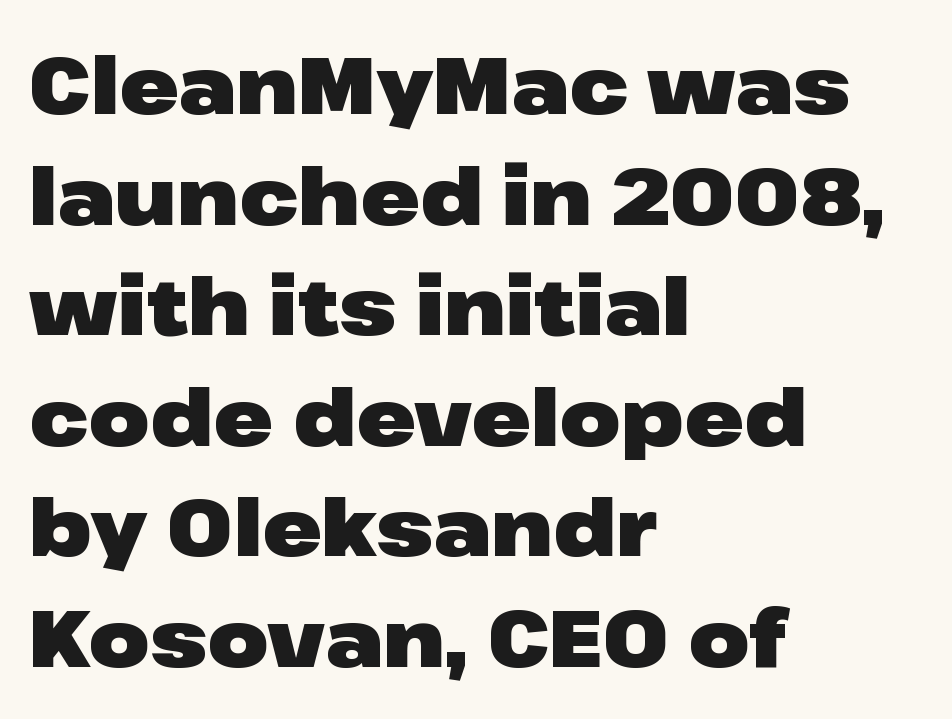
The image shows 79 px heavy, wide sans-serif type, upright; set left-aligned, normal line spacing (1.4x), normal letter spacing, not underlined; low stroke contrast and a medium x-height.
